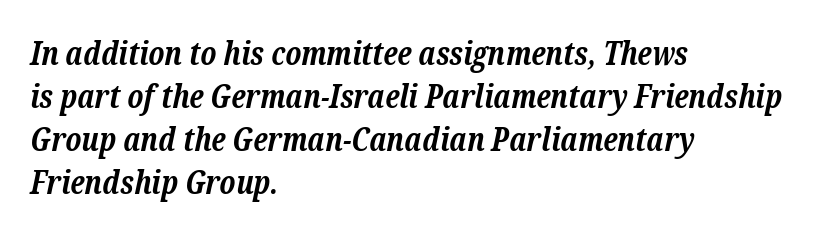
Quick note: italic. The gap between lines stays unmarked. Each glyph is drawn with heavy, bold strokes. The lines are quadded left. Look at the bottom of the vertical strokes: they flare into serifs here.
